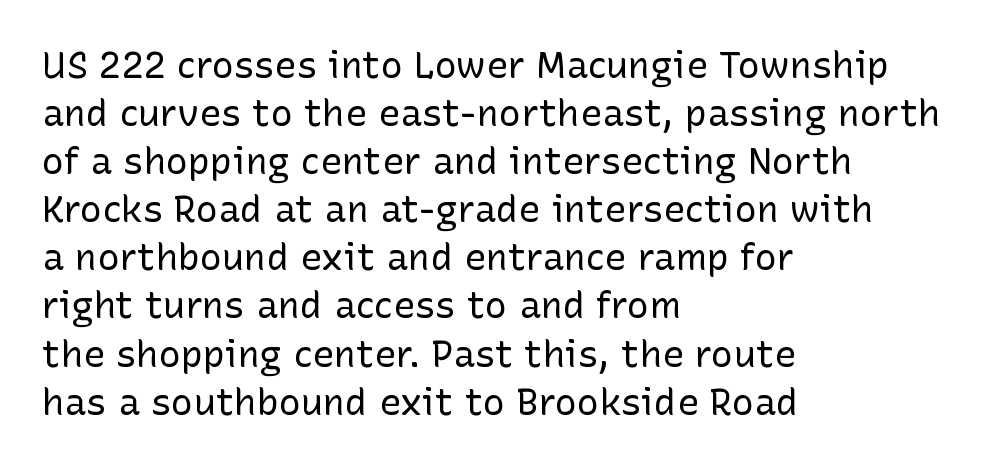
{"serif": "no", "italic": "no", "bold": "no", "weight": "regular", "width": "normal", "stroke_contrast": "low", "x_height": "medium", "monospaced": "no", "underline": "no", "align": "left", "line_spacing": "normal", "line_spacing_ratio": 1.3, "letter_spacing": "normal", "letter_spacing_em": 0.0, "glyph_px": 37}
